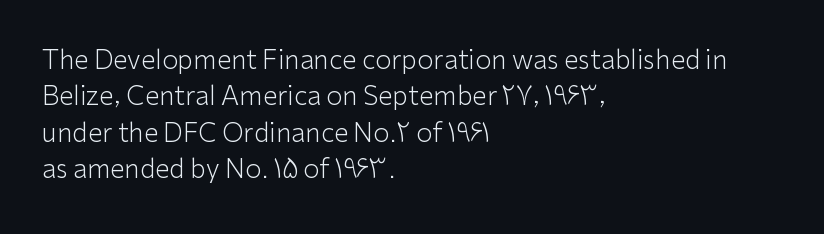
{"italic": "no", "bold": "no", "underline": "no", "align": "left", "line_spacing": "normal", "line_spacing_ratio": 1.4, "letter_spacing": "normal", "letter_spacing_em": 0.0, "glyph_px": 26}
